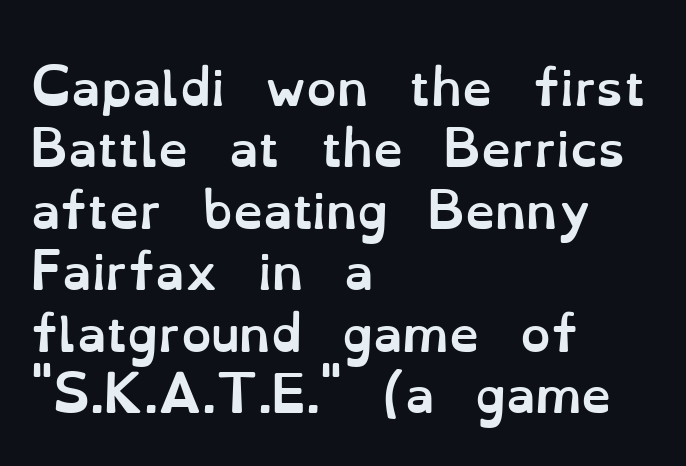
{"italic": "no", "bold": "yes", "weight": "semibold", "width": "normal", "stroke_contrast": "low", "x_height": "small", "monospaced": "no", "underline": "no", "align": "left", "line_spacing": "normal", "line_spacing_ratio": 1.28, "letter_spacing": "normal", "letter_spacing_em": 0.0, "glyph_px": 48}
